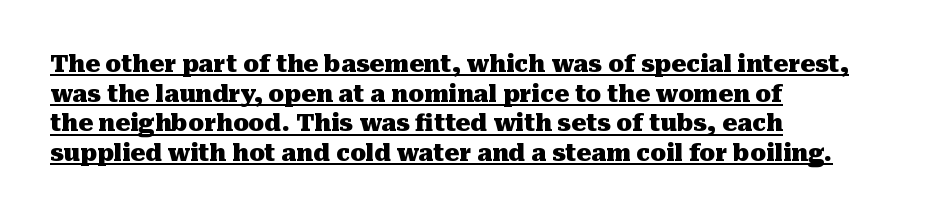
The compositor pushed each line to the left boundary. The glyphs have the mass of a bold cut. Every character sits straight up, as roman type does. Horizontal bands of white between lines are of average thickness. The specimen includes a rule beneath the text block's lines. How are the letters spaced? Ordinarily, with no added tracking.
